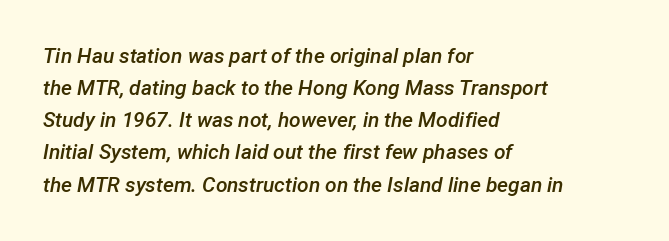
The image shows 21 px text type, italic (leaning right); set left-aligned, normal line spacing (1.53x), normal letter spacing, not underlined.
